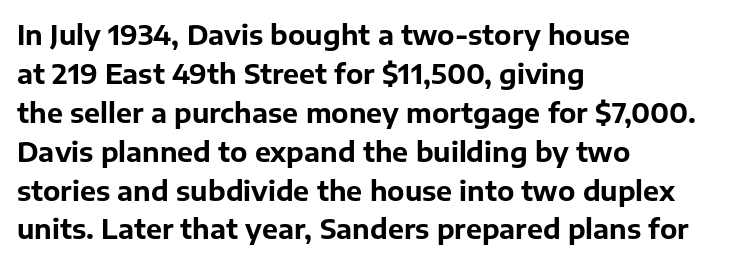
The image shows 27 px bold type, upright; set left-aligned, normal line spacing (1.44x), normal letter spacing, not underlined.
